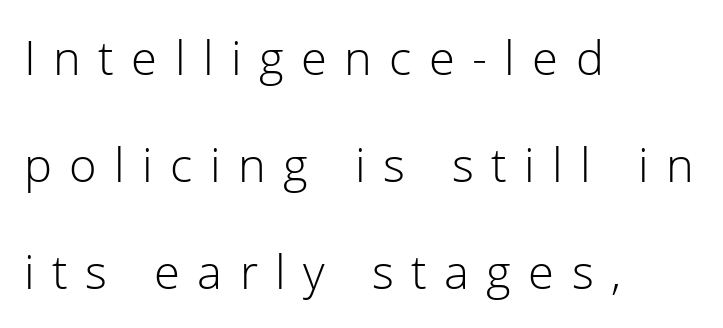
The image shows 47 px light sans-serif type, upright; set left-aligned, loose line spacing (2.28x), unusually wide letter spacing (+0.37 em), not underlined; low stroke contrast and a medium x-height.
